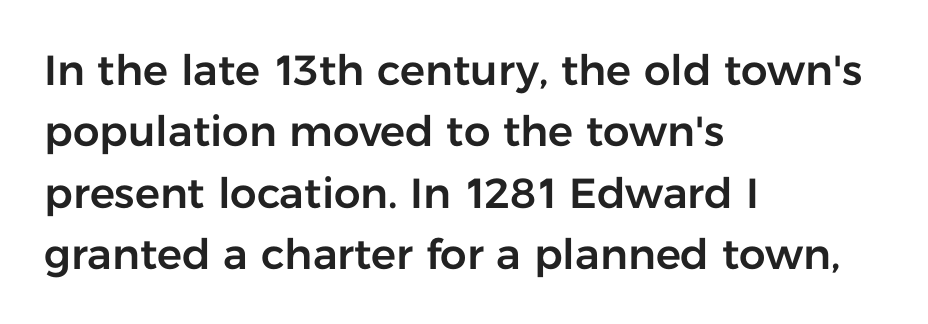
The specimen reads as upright at a glance. Classification — sans serif. Nothing unusual about the tracking: characters are spaced as the font intends. Each letter keeps its own natural width here, so spacing adapts to shape. Descender tails drop into unmarked territory.
